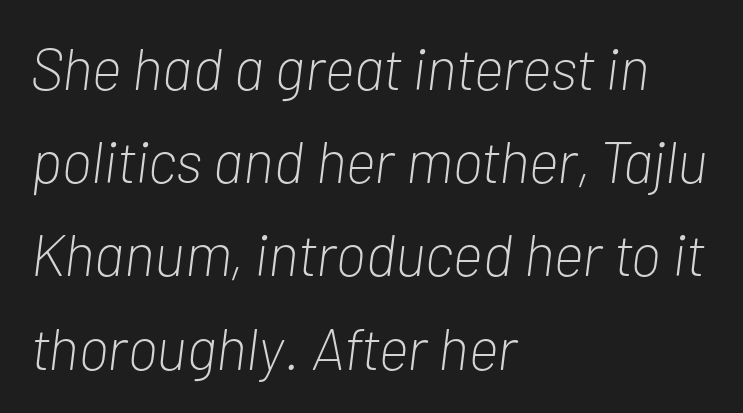
Visually the block forms a straight wall on the left and a jagged coastline on the right. Glance below the letters and you will spot only blank space. Yep, that's italic — everything's leaning. The rendering uses natural spacing where letterforms have individual widths. Stroke thickness stays within the range of a standard reading face or lighter. Letter spacing: default.
